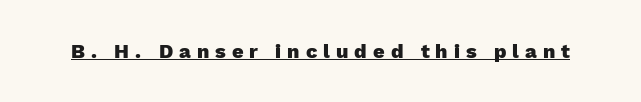
Vertical strokes here are truly vertical. You can see a thin bar hugging the bottom of the glyphs. Loose tracking; the words dissolve into strings of separated letters. Set as a true bold cut, around the 700 mark.
